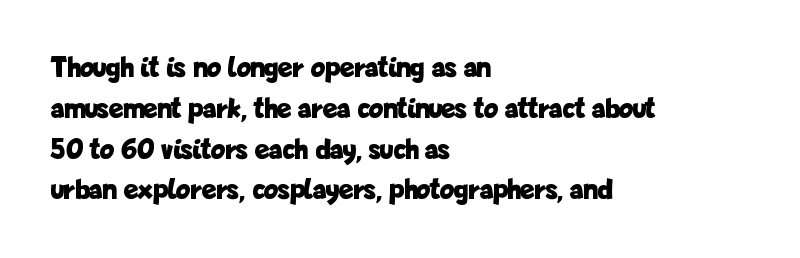
Q: Is the text bold? A: Yes.
Q: Is the text italic (slanted)? A: No, it is upright.
Q: Is the typeface a serif or a sans-serif typeface? A: Sans-serif.
Q: Is the text underlined? A: No.
Q: How is the paragraph aligned? A: Left-aligned.
Q: Is the spacing between letters normal or unusually wide? A: Normal.
Q: Is the spacing between lines tight, normal or loose? A: Normal.
Q: Width (condensed, normal, or wide)? A: Condensed.
Q: Stroke contrast? A: Low.
Q: x-height? A: Medium.
Q: Monospaced? A: No.
